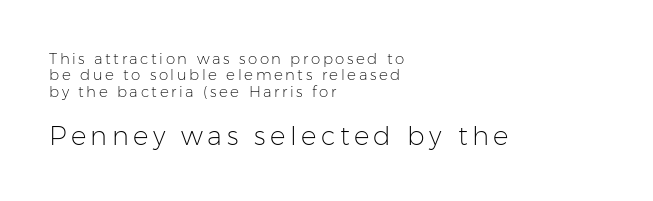
The image shows 26 px text type, upright; set left-aligned, tight line spacing (1.09x), not underlined; the second (bottom) block is 1.73x larger.
